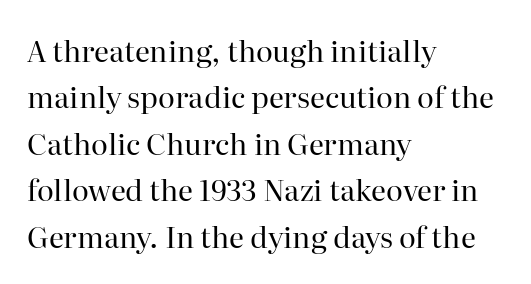
{"serif": "yes", "italic": "no", "bold": "no", "weight": "regular", "width": "normal", "stroke_contrast": "high", "x_height": "medium", "monospaced": "no", "underline": "no", "align": "left", "line_spacing": "normal", "line_spacing_ratio": 1.6, "letter_spacing": "normal", "letter_spacing_em": 0.0, "glyph_px": 29}
